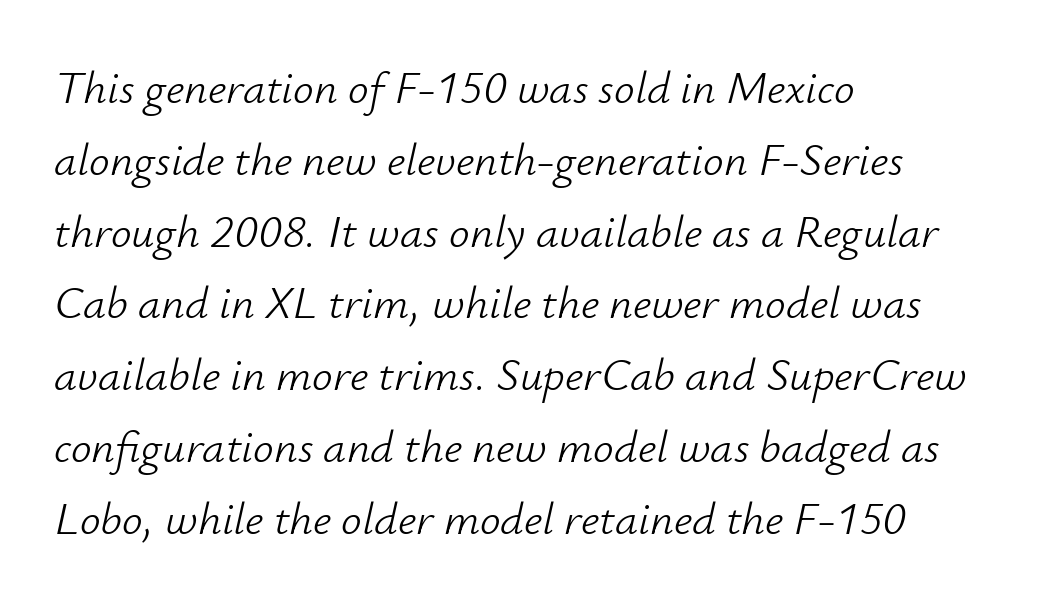
The image shows 46 px light type, italic (leaning right); set left-aligned, normal line spacing (1.56x), normal letter spacing, not underlined; low stroke contrast and a small x-height.
